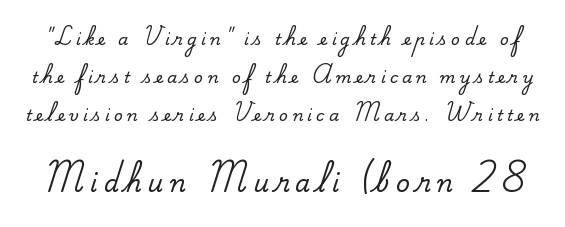
{"underline": "no", "line_spacing": "loose", "line_spacing_ratio": 2.37, "letter_spacing": "wide", "letter_spacing_em": 0.26, "larger_block": "second", "size_ratio": 1.5, "glyph_px": 24}
